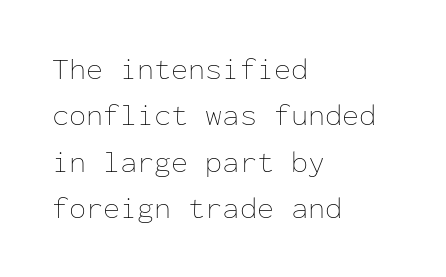
Q: Is the text bold? A: No.
Q: Is the text italic (slanted)? A: No, it is upright.
Q: Is the text underlined? A: No.
Q: How is the paragraph aligned? A: Left-aligned.
Q: Is the spacing between letters normal or unusually wide? A: Normal.
Q: Is the spacing between lines tight, normal or loose? A: Normal.
Q: Width (condensed, normal, or wide)? A: Normal.
Q: Stroke contrast? A: Low.
Q: x-height? A: Medium.
Q: Monospaced? A: Yes.
